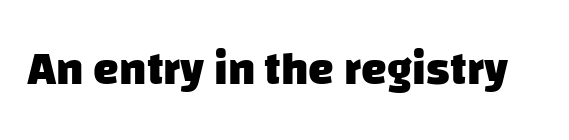
{"serif": "no", "bold": "yes", "weight": "heavy", "width": "normal", "stroke_contrast": "low", "x_height": "large", "monospaced": "no", "underline": "no", "letter_spacing": "normal", "letter_spacing_em": 0.0, "glyph_px": 46}
